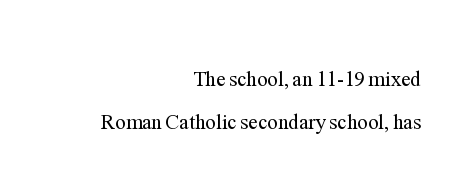
The paragraph has a hard right edge and a soft left edge. The lettering holds an erect, upright posture throughout. The line texture is even and compact thanks to regular tracking. Bold? No — there's no thickening of the strokes.
